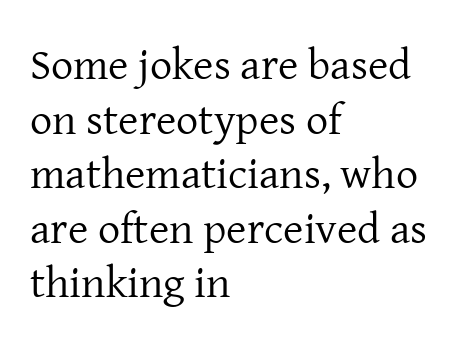
The image shows 44 px regular-weight serif type, upright; set left-aligned, line spacing 1.24x, normal letter spacing, not underlined; low stroke contrast and a medium x-height.
